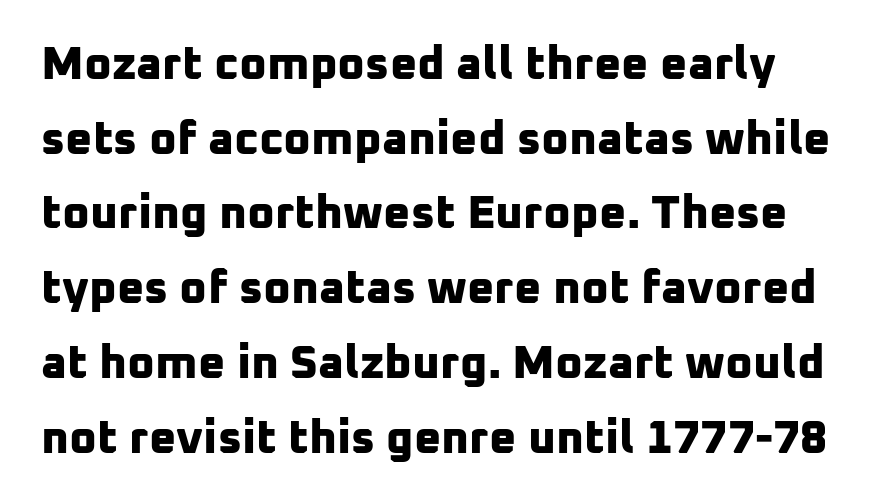
The image shows 47 px bold sans-serif type; set normal line spacing (1.59x), normal letter spacing, not underlined; low stroke contrast and a medium x-height.
